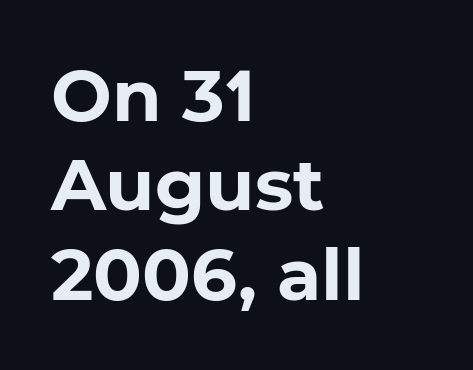
{"serif": "no", "bold": "yes", "weight": "bold", "width": "normal", "stroke_contrast": "low", "x_height": "medium", "monospaced": "no", "underline": "no", "align": "left", "line_spacing_ratio": 1.24, "letter_spacing": "normal", "letter_spacing_em": 0.0, "glyph_px": 72}
